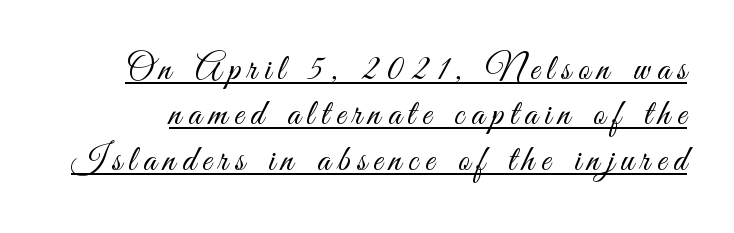
The image shows 36 px light, condensed sans-serif type; set normal line spacing (1.26x), unusually wide letter spacing (+0.2 em), underlined; medium stroke contrast and a small x-height.
